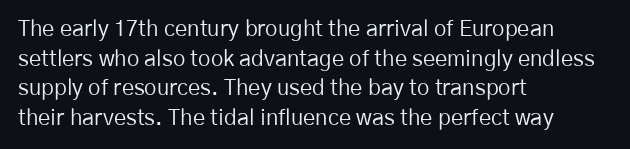
{"italic": "no", "bold": "no", "underline": "no", "align": "left", "line_spacing": "normal", "line_spacing_ratio": 1.35, "letter_spacing": "normal", "letter_spacing_em": 0.0, "glyph_px": 22}
